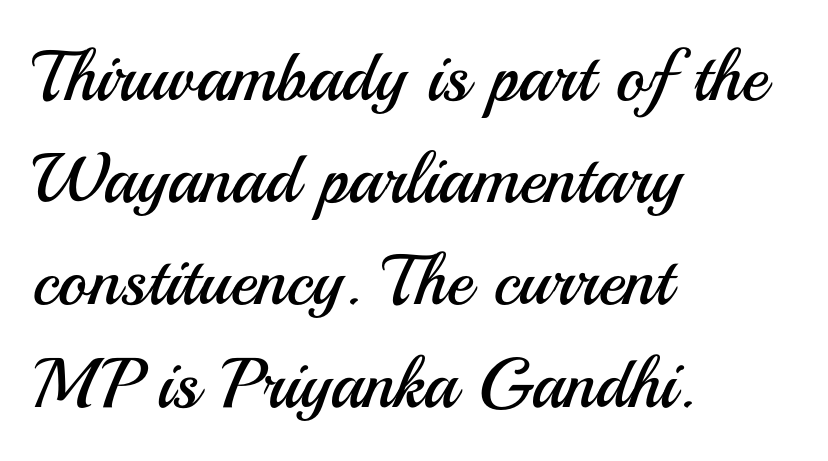
Q: Is the text bold? A: No.
Q: Is the text italic (slanted)? A: Yes.
Q: Is the typeface a serif or a sans-serif typeface? A: Sans-serif.
Q: Is the text underlined? A: No.
Q: How is the paragraph aligned? A: Left-aligned.
Q: Is the spacing between letters normal or unusually wide? A: Normal.
Q: Is the spacing between lines tight, normal or loose? A: Normal.
Q: Width (condensed, normal, or wide)? A: Normal.
Q: Stroke contrast? A: Medium.
Q: x-height? A: Small.
Q: Monospaced? A: No.
